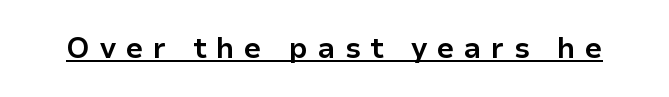
Q: Is the text bold? A: Yes.
Q: Is the text italic (slanted)? A: No, it is upright.
Q: Is the typeface a serif or a sans-serif typeface? A: Sans-serif.
Q: Is the text underlined? A: Yes.
Q: Is the spacing between letters normal or unusually wide? A: Unusually wide.
Q: Width (condensed, normal, or wide)? A: Normal.
Q: Stroke contrast? A: Low.
Q: x-height? A: Medium.
Q: Monospaced? A: No.
